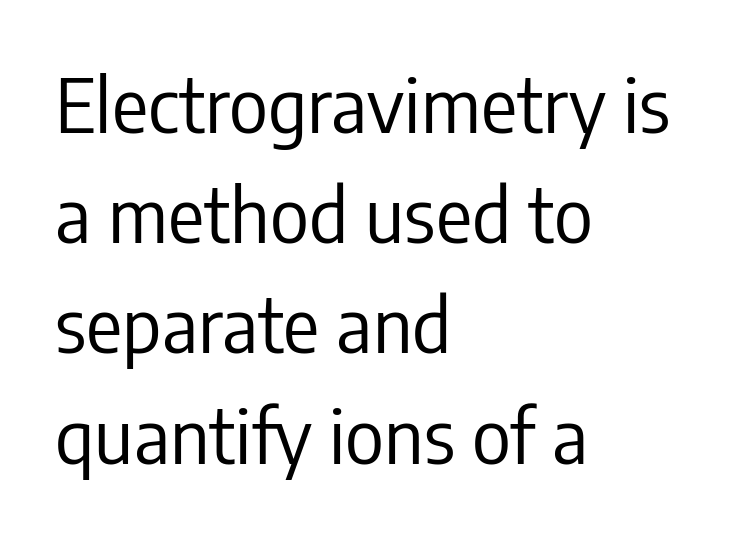
Q: Is the text bold? A: No.
Q: Is the text italic (slanted)? A: No, it is upright.
Q: Is the typeface a serif or a sans-serif typeface? A: Sans-serif.
Q: Is the text underlined? A: No.
Q: How is the paragraph aligned? A: Left-aligned.
Q: Is the spacing between letters normal or unusually wide? A: Normal.
Q: Is the spacing between lines tight, normal or loose? A: Normal.
Q: Width (condensed, normal, or wide)? A: Condensed.
Q: Stroke contrast? A: Low.
Q: x-height? A: Medium.
Q: Monospaced? A: No.
